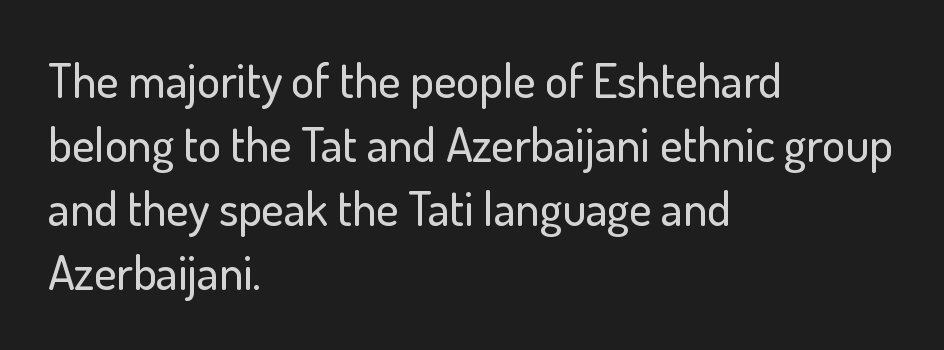
{"serif": "no", "italic": "no", "width": "normal", "stroke_contrast": "low", "x_height": "small", "monospaced": "no", "underline": "no", "align": "left", "line_spacing": "normal", "line_spacing_ratio": 1.33, "letter_spacing": "normal", "letter_spacing_em": 0.0, "glyph_px": 48}
